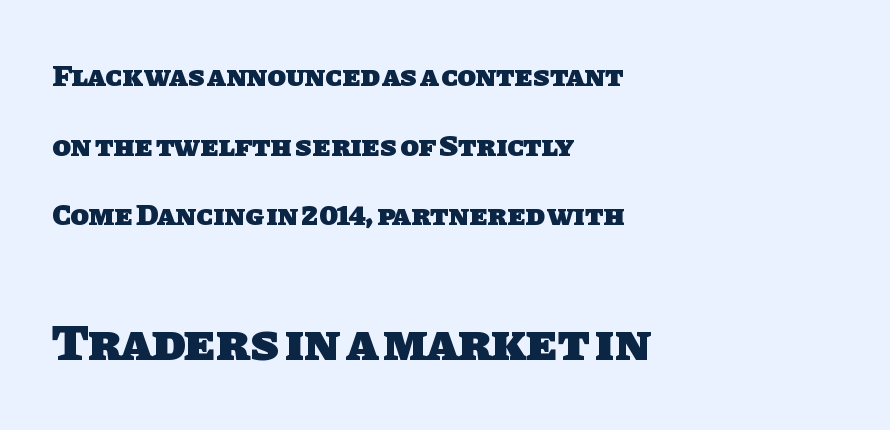
Q: Is the text bold? A: Yes.
Q: Is the typeface a serif or a sans-serif typeface? A: Sans-serif.
Q: Is the text underlined? A: No.
Q: How is the paragraph aligned? A: Left-aligned.
Q: Is the spacing between letters normal or unusually wide? A: Normal.
Q: Is the spacing between lines tight, normal or loose? A: Loose.
Q: Which block of text is set in a larger size, the first (top) or the second (bottom)? A: The second (bottom) one.
Q: Width (condensed, normal, or wide)? A: Normal.
Q: Stroke contrast? A: Low.
Q: x-height? A: Large.
Q: Monospaced? A: No.
